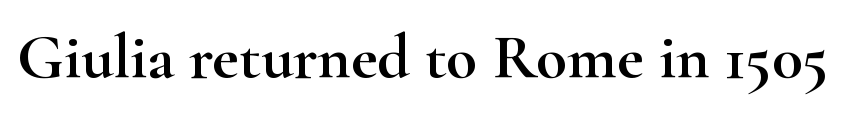
{"serif": "yes", "italic": "no", "width": "wide", "stroke_contrast": "high", "x_height": "small", "monospaced": "no", "underline": "no", "letter_spacing": "normal", "letter_spacing_em": 0.0, "glyph_px": 64}
